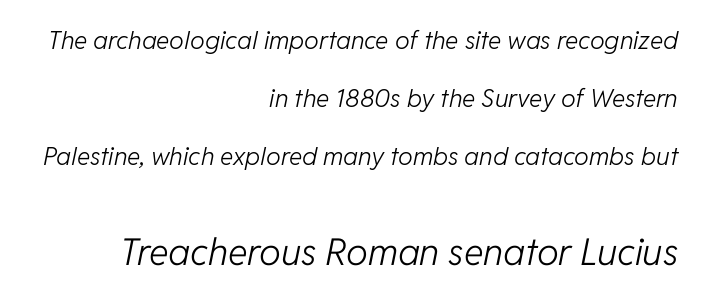
In terms of leading, this rendering errs on the spacious side. The rendering enlarges the type as you move from the upper chunk to the lower. Standard letterfit; no display-style spreading of the glyphs. Proportional: the letters do not fall into vertical columns. Weight: not bold — regular or lighter.
